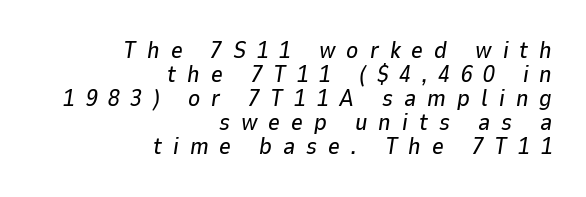
The image shows 23 px text type, italic (leaning right); set right-aligned, tight line spacing (1.04x), unusually wide letter spacing (+0.48 em), not underlined.
